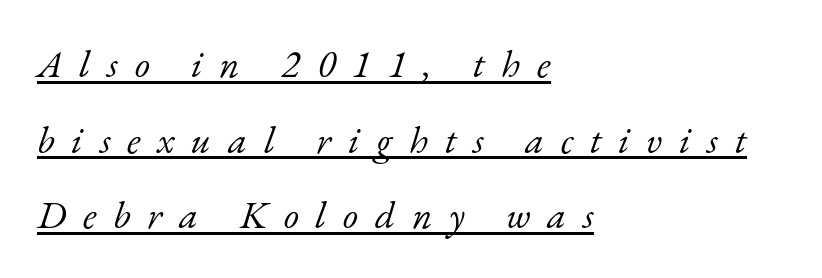
{"serif": "yes", "italic": "yes", "lean": "right", "slant_degrees": 17, "bold": "no", "weight": "light", "width": "normal", "stroke_contrast": "low", "x_height": "small", "monospaced": "no", "underline": "yes", "align": "left", "line_spacing": "loose", "line_spacing_ratio": 1.94, "letter_spacing": "wide", "letter_spacing_em": 0.43, "glyph_px": 39}
